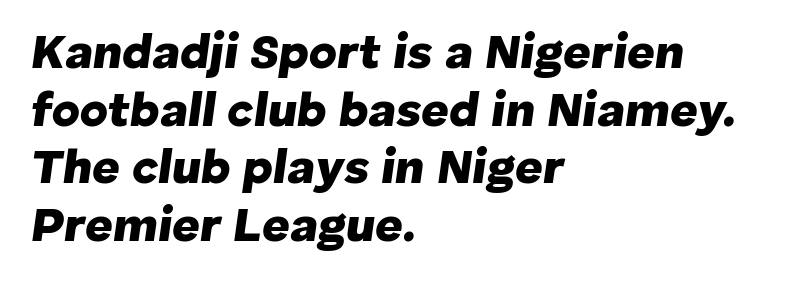
{"italic": "yes", "lean": "right", "slant_degrees": 8, "bold": "yes", "weight": "heavy", "width": "normal", "stroke_contrast": "low", "x_height": "medium", "monospaced": "no", "underline": "no", "align": "left", "line_spacing_ratio": 1.2, "letter_spacing": "normal", "letter_spacing_em": 0.0, "glyph_px": 48}
